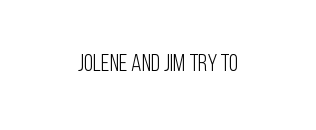
Only glyphs here, with clear space below each row. Notice how the stems are strictly vertical — no italics here. Between one letter and the next there's only the usual sliver of space. Is this a heavy cut? Hardly; it is regular or lighter.
